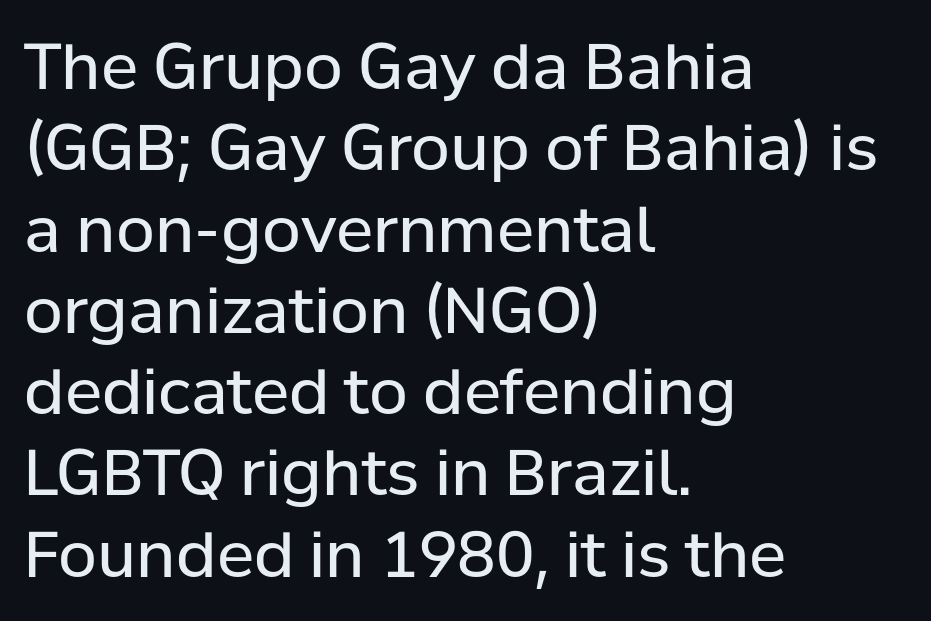
{"serif": "no", "italic": "no", "bold": "no", "weight": "regular", "width": "normal", "stroke_contrast": "low", "x_height": "medium", "monospaced": "no", "underline": "no", "align": "left", "line_spacing": "normal", "line_spacing_ratio": 1.29, "letter_spacing": "normal", "letter_spacing_em": 0.0, "glyph_px": 63}
